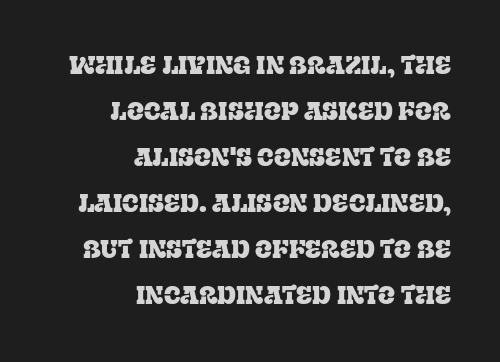
The image shows 25 px text type, upright; set right-aligned, line spacing 1.84x, normal letter spacing, not underlined.
